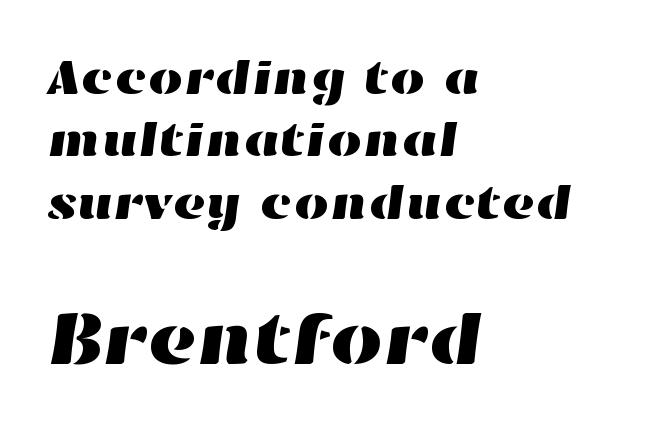
Type without underlining. Tracking value appears to be zero — textbook default spacing. Is this a fixed-width face? No — the glyphs have proportional, varying widths. The following chunk of copy outweighs the initial chunk in type size. Regular leading. These lines stack with their left ends in a neat column.
